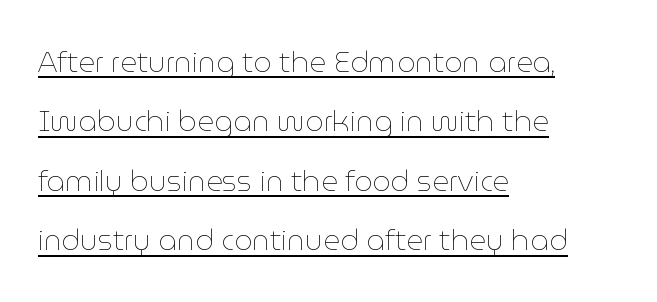
The image shows 29 px thin type, upright; set left-aligned, loose line spacing (2.05x), normal letter spacing, underlined; low stroke contrast and a medium x-height.
